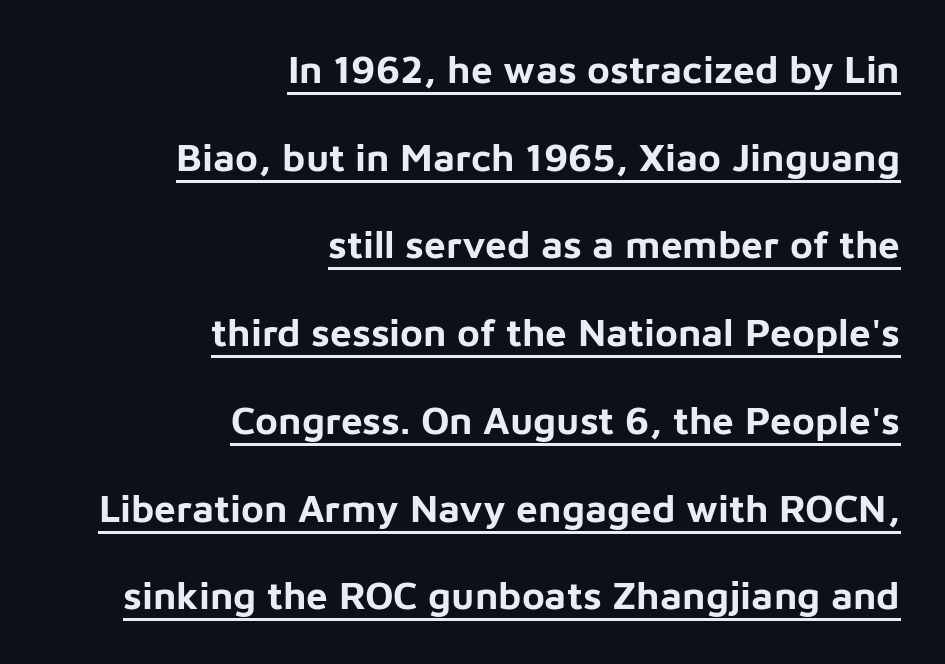
Q: Is the text bold? A: Yes.
Q: Is the text italic (slanted)? A: No, it is upright.
Q: Is the typeface a serif or a sans-serif typeface? A: Sans-serif.
Q: Is the text underlined? A: Yes.
Q: How is the paragraph aligned? A: Right-aligned.
Q: Is the spacing between letters normal or unusually wide? A: Normal.
Q: Is the spacing between lines tight, normal or loose? A: Loose.
Q: Width (condensed, normal, or wide)? A: Normal.
Q: Stroke contrast? A: Low.
Q: x-height? A: Medium.
Q: Monospaced? A: No.
